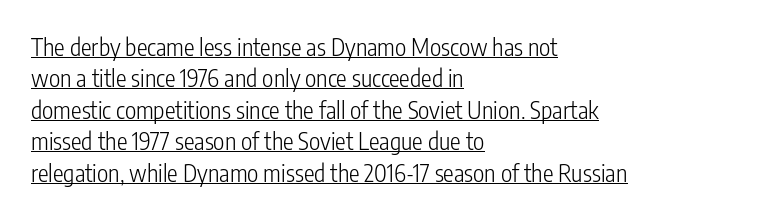
Q: Is the text bold? A: No.
Q: Is the text italic (slanted)? A: No, it is upright.
Q: Is the text underlined? A: Yes.
Q: How is the paragraph aligned? A: Left-aligned.
Q: Is the spacing between letters normal or unusually wide? A: Normal.
Q: Is the spacing between lines tight, normal or loose? A: Normal.
